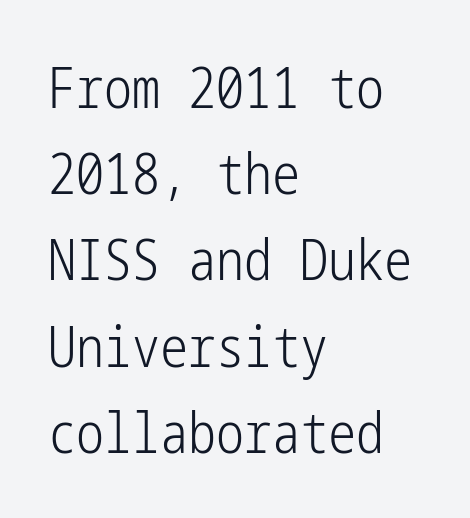
{"serif": "no", "italic": "no", "bold": "no", "weight": "light", "width": "condensed", "stroke_contrast": "low", "x_height": "medium", "underline": "no", "align": "left", "line_spacing": "normal", "line_spacing_ratio": 1.54, "letter_spacing": "normal", "letter_spacing_em": 0.0, "glyph_px": 56}
